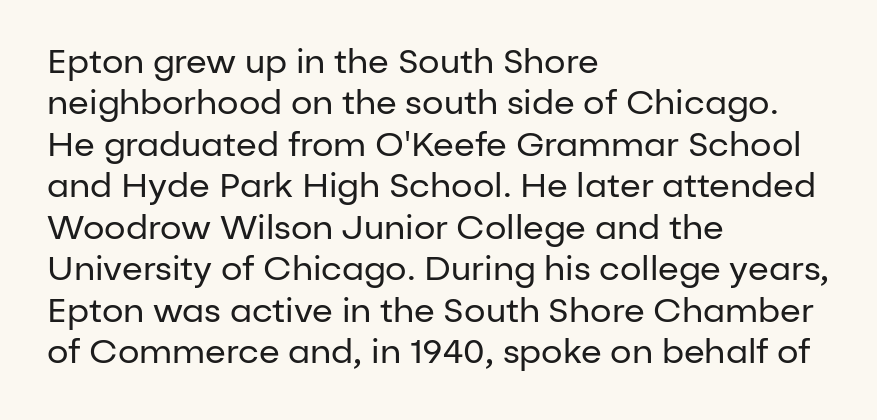
Heaviness? Minimal to ordinary, like unemphasized prose. Grotesque or geometric, the face here clearly has no serifs. Is there any slant? The stems are plumb. The glyphs are unaccompanied by any horizontal stroke below them. A typesetter would call this zero additional tracking.
